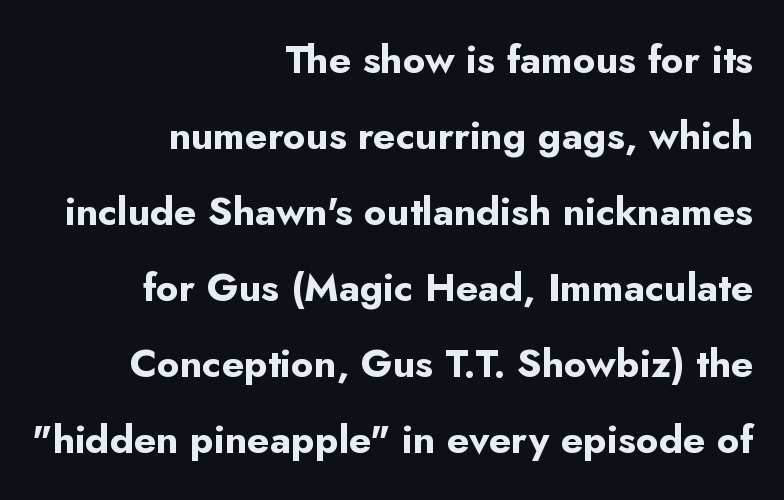
The glyphs have the mass of a bold cut. The space directly below the letters is spotless. The passage shown is typeset with a sans-serif family. When letters stand straight like this, we call the style roman or upright. If you drew a ruler down the right edge, every line would touch it. This sample has the flowing, uneven cadence of proportional lettering.
